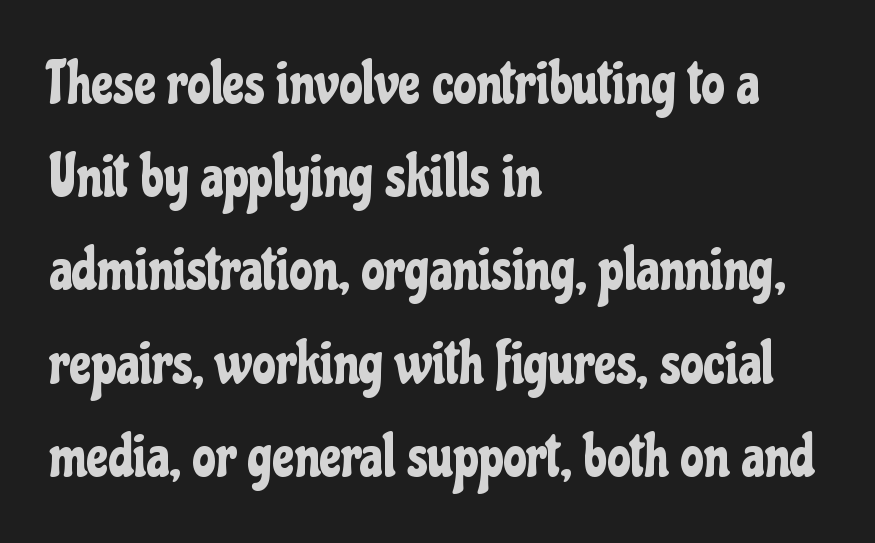
Q: Is the text italic (slanted)? A: No, it is upright.
Q: Is the typeface a serif or a sans-serif typeface? A: Sans-serif.
Q: Is the text underlined? A: No.
Q: How is the paragraph aligned? A: Left-aligned.
Q: Is the spacing between letters normal or unusually wide? A: Normal.
Q: Is the spacing between lines tight, normal or loose? A: Normal.
Q: Width (condensed, normal, or wide)? A: Condensed.
Q: Stroke contrast? A: Low.
Q: x-height? A: Medium.
Q: Monospaced? A: No.
